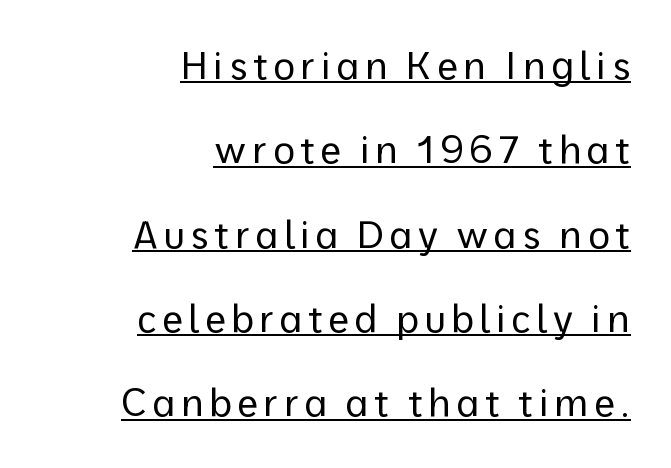
{"serif": "no", "italic": "no", "bold": "no", "weight": "regular", "width": "normal", "stroke_contrast": "low", "x_height": "medium", "monospaced": "no", "underline": "yes", "align": "right", "line_spacing": "loose", "line_spacing_ratio": 2.22, "glyph_px": 38}
